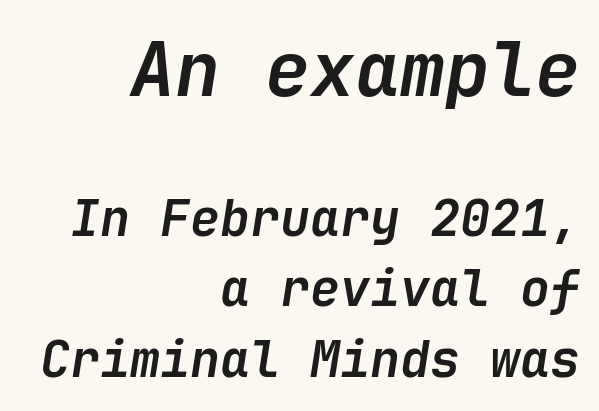
Set as a true bold cut, around the 700 mark. Note: larger setting up top, smaller setting below. Interline gaps are of average width in this sample. Compared with typical body copy, the letter spacing here is the same. Line ends are locked; line starts wander. The axis of the letterforms is tilted away from vertical.
